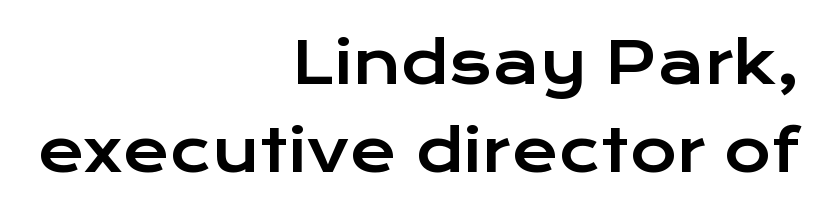
{"serif": "no", "italic": "no", "width": "wide", "stroke_contrast": "low", "x_height": "medium", "monospaced": "no", "underline": "no", "align": "right", "line_spacing": "normal", "line_spacing_ratio": 1.55, "letter_spacing": "normal", "letter_spacing_em": 0.0, "glyph_px": 57}
